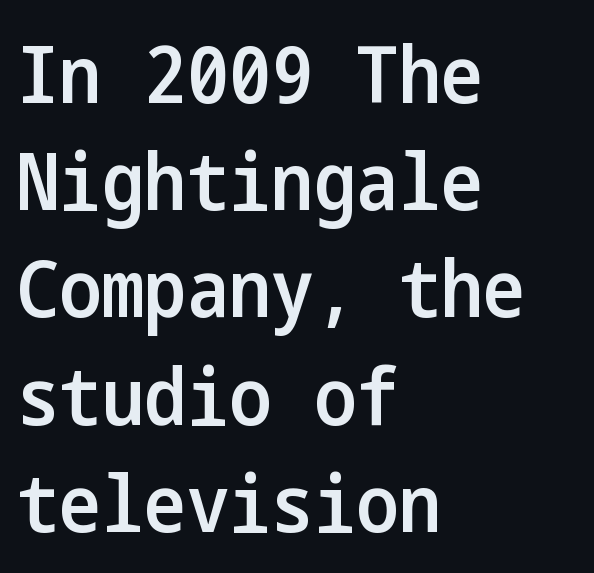
Rows of type keep a routine distance in the vertical direction. These lines are set flush left with a ragged right edge. The passage shown is typeset with a sans-serif family. The gaps between neighbouring characters are ordinary and unremarkable.
